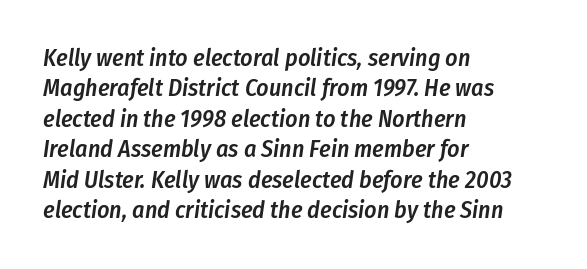
The image shows 24 px text type, italic (leaning right); set left-aligned, normal line spacing (1.27x), normal letter spacing, not underlined.
